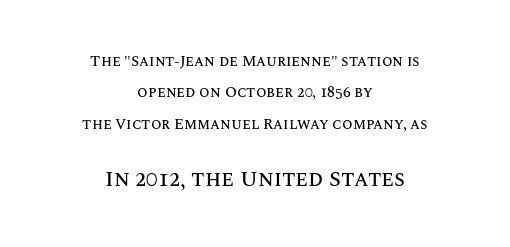
The image shows 22 px text type, upright; set centered, loose line spacing (2.09x), normal letter spacing, not underlined; the second (bottom) block is 1.47x larger.
